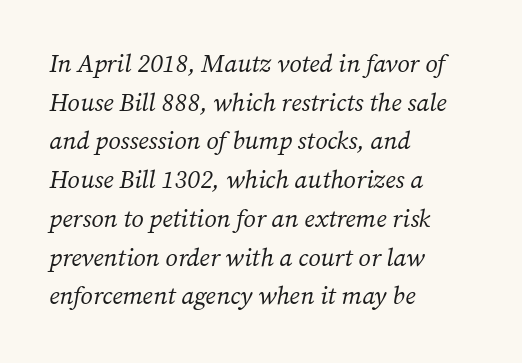
Look at the tracking — it's just the regular setting, nothing added. Yep, that's italic — everything's leaning. In CSS terms this would be text-align: left. The area under the type is left untouched. Is the type heavy? It reads as light-to-regular instead. Regular leading.
